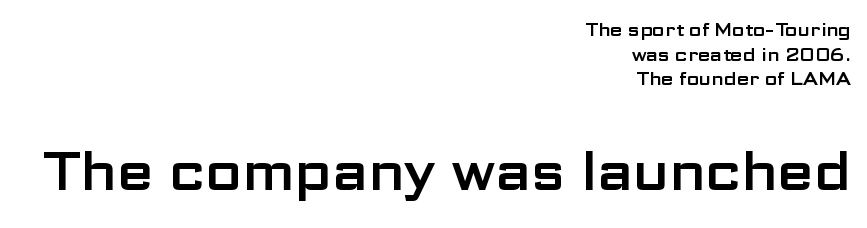
The image shows 53 px wide sans-serif type, upright; set right-aligned, normal line spacing (1.37x), normal letter spacing, not underlined; the second (bottom) block is 2.94x larger; low stroke contrast and a medium x-height.
